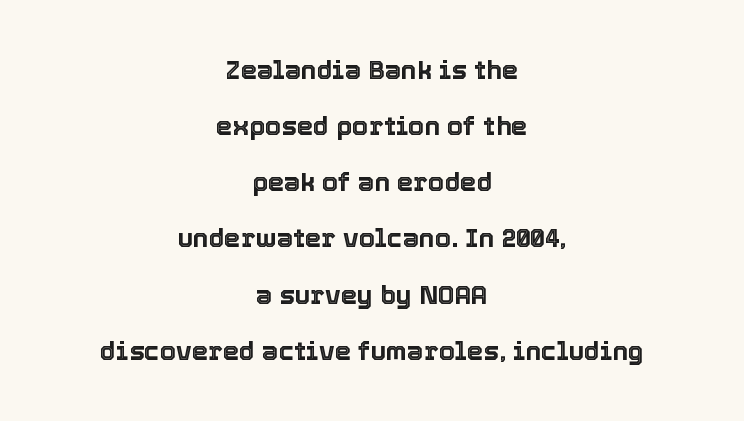
The image shows 26 px text type, upright; set centered, loose line spacing (2.16x), normal letter spacing, not underlined.
